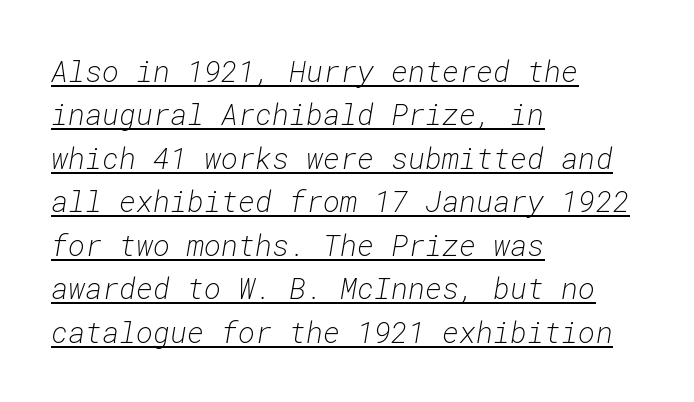
Q: Is the text bold? A: No.
Q: Is the text italic (slanted)? A: Yes, it leans right by about 10 degrees.
Q: Is the text underlined? A: Yes.
Q: How is the paragraph aligned? A: Left-aligned.
Q: Is the spacing between letters normal or unusually wide? A: Normal.
Q: Is the spacing between lines tight, normal or loose? A: Normal.
Q: Width (condensed, normal, or wide)? A: Normal.
Q: Stroke contrast? A: Low.
Q: x-height? A: Medium.
Q: Monospaced? A: Yes.
